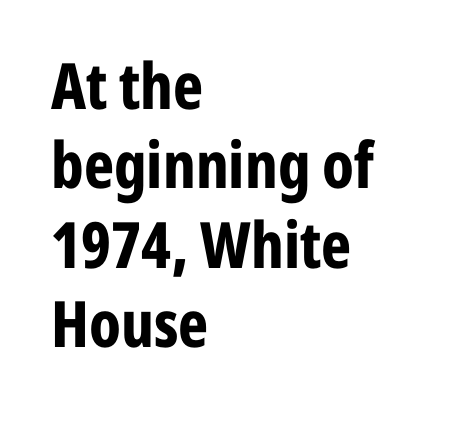
When letters stand straight like this, we call the style roman or upright. No extra tracking has been applied to these lines. This sample uses a sans-serif face. The zone under the glyphs is completely vacant. The face used here has the dense, thick strokes of a bold.
